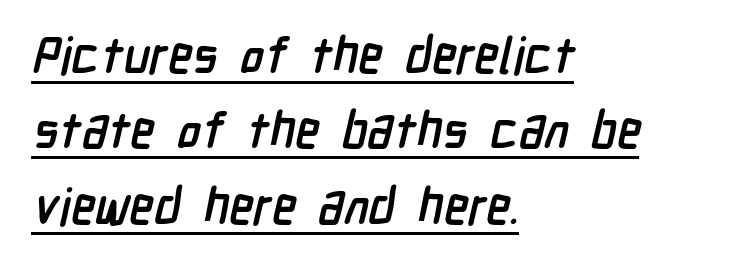
{"serif": "no", "bold": "yes", "weight": "semibold", "width": "condensed", "stroke_contrast": "low", "x_height": "medium", "monospaced": "no", "underline": "yes", "align": "left", "line_spacing": "normal", "line_spacing_ratio": 1.51, "letter_spacing": "normal", "letter_spacing_em": 0.0, "glyph_px": 50}
